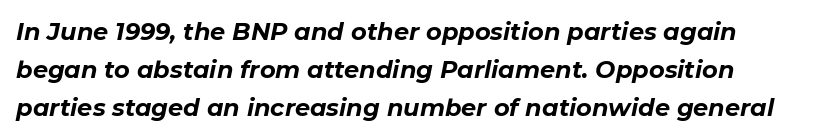
Q: Is the text bold? A: Yes.
Q: Is the text italic (slanted)? A: Yes, it leans right by about 11 degrees.
Q: Is the text underlined? A: No.
Q: Is the spacing between letters normal or unusually wide? A: Normal.
Q: Is the spacing between lines tight, normal or loose? A: Normal.
